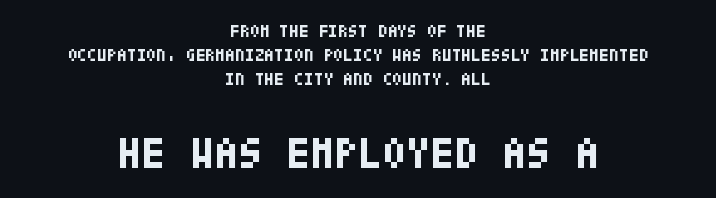
The designer gave the closing block more size than the opening block. The letters stand straight up with perfectly vertical stems. Clear beneath every line of the passage. Classification — sans serif.
